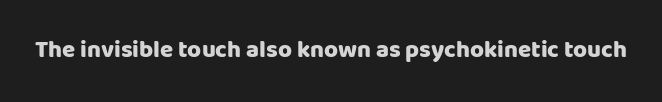
The image shows 24 px bold type, upright; set normal letter spacing, not underlined.
